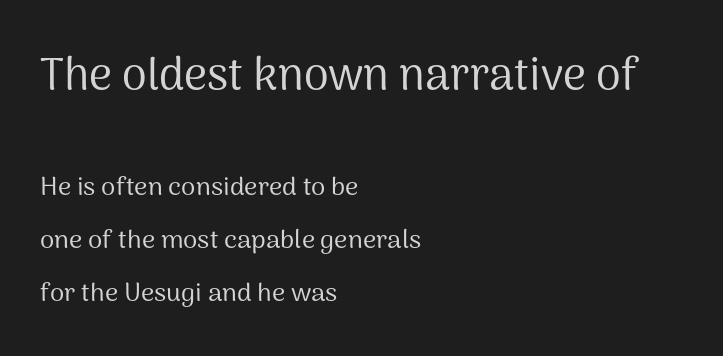
Stroke mass is kept to a normal reading level or below. Widely set lines give the paragraph a tall, airy silhouette. Typeset ragged right — the left edge is the straight one. Has an underline been added? It has not.
